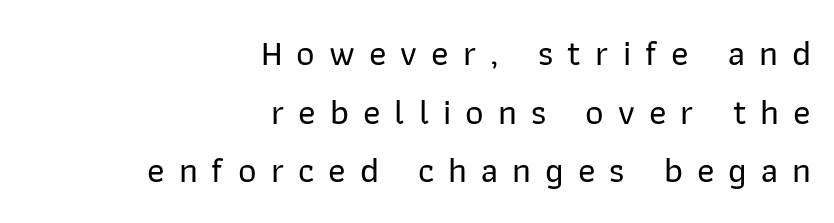
{"serif": "no", "italic": "no", "width": "normal", "stroke_contrast": "low", "x_height": "medium", "monospaced": "no", "underline": "no", "align": "right", "line_spacing": "normal", "line_spacing_ratio": 1.63, "letter_spacing": "wide", "letter_spacing_em": 0.39, "glyph_px": 36}
